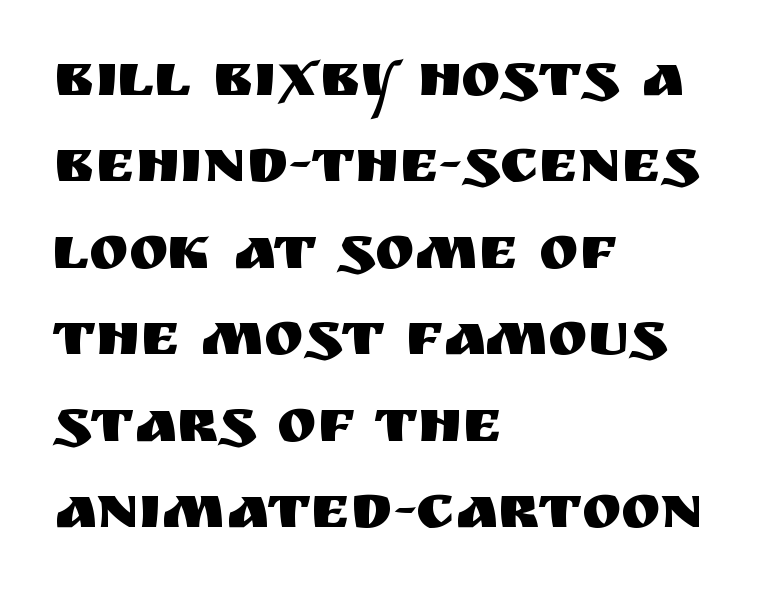
{"serif": "no", "italic": "no", "width": "normal", "stroke_contrast": "medium", "x_height": "large", "monospaced": "no", "underline": "no", "align": "left", "line_spacing": "normal", "line_spacing_ratio": 1.44, "letter_spacing": "normal", "letter_spacing_em": 0.0, "glyph_px": 60}
